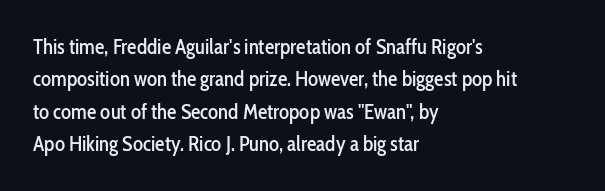
Q: Is the text italic (slanted)? A: No, it is upright.
Q: Is the text underlined? A: No.
Q: How is the paragraph aligned? A: Left-aligned.
Q: Is the spacing between letters normal or unusually wide? A: Normal.
Q: Is the spacing between lines tight, normal or loose? A: Normal.
